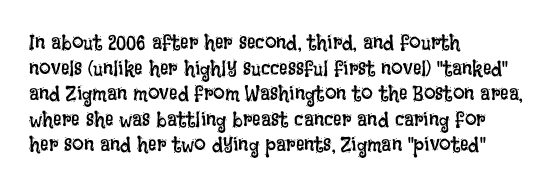
{"italic": "no", "bold": "no", "underline": "no", "align": "left", "line_spacing_ratio": 1.22, "letter_spacing": "normal", "letter_spacing_em": 0.0, "glyph_px": 21}
